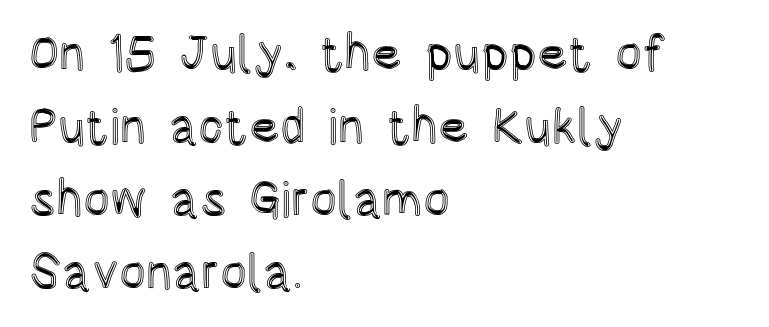
The paragraph has a hard left edge and a soft right edge. Descenders hang freely into open space. Italic? Not at all — the glyphs are vertical. The rendering uses natural spacing where letterforms have individual widths. The line-height multiplier appears to be the usual default.
